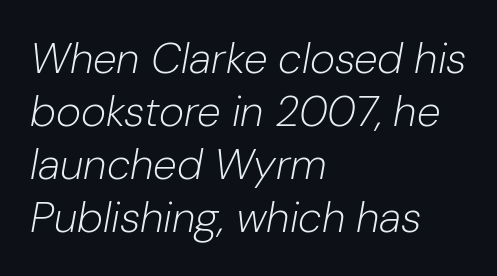
The image shows 43 px light type, italic (leaning right); set left-aligned, line spacing 1.23x, normal letter spacing, not underlined; low stroke contrast and a medium x-height.
